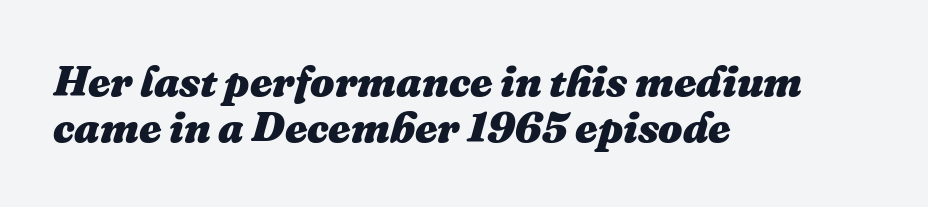
Strong, thick strokes mark this as bold type. Every row of glyphs begins at an identical x-position on the left. A typesetter would call this proportional, since set widths differ per character. The tracking reads as untouched default to a designer's eye. The designer dialed line spacing down below the default.
